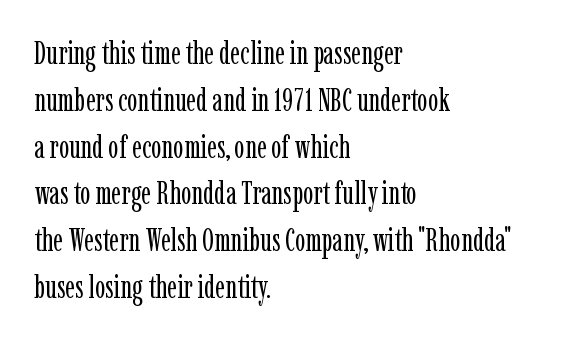
Q: Is the text bold? A: No.
Q: Is the text italic (slanted)? A: No, it is upright.
Q: Is the typeface a serif or a sans-serif typeface? A: Serif.
Q: Is the text underlined? A: No.
Q: How is the paragraph aligned? A: Left-aligned.
Q: Is the spacing between letters normal or unusually wide? A: Normal.
Q: Is the spacing between lines tight, normal or loose? A: Normal.
Q: Width (condensed, normal, or wide)? A: Condensed.
Q: Stroke contrast? A: Low.
Q: x-height? A: Medium.
Q: Monospaced? A: No.
